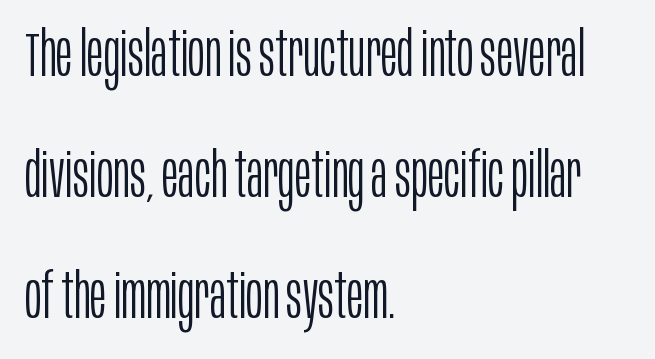
{"serif": "no", "italic": "no", "bold": "no", "weight": "light", "width": "condensed", "stroke_contrast": "low", "x_height": "large", "monospaced": "no", "underline": "no", "align": "left", "line_spacing": "loose", "line_spacing_ratio": 1.92, "letter_spacing": "normal", "letter_spacing_em": 0.0, "glyph_px": 63}
